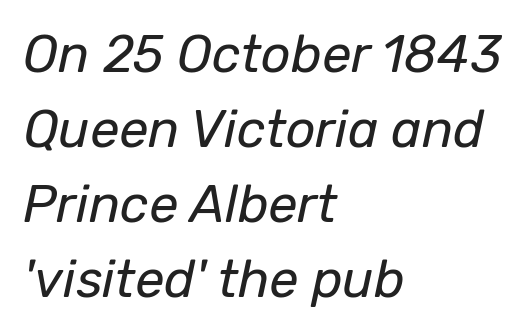
The image shows 52 px regular-weight type, italic (leaning right); set left-aligned, normal line spacing (1.44x), normal letter spacing, not underlined; low stroke contrast and a medium x-height.
